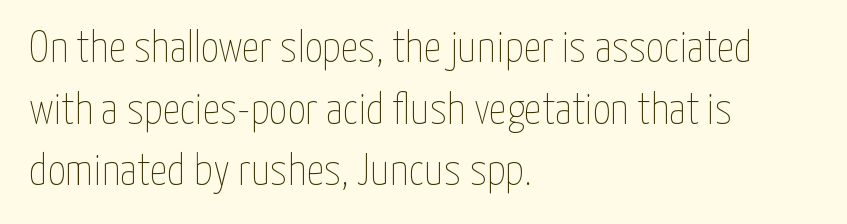
The image shows 44 px thin, condensed type, upright; set left-aligned, normal line spacing (1.4x), normal letter spacing, not underlined; low stroke contrast and a medium x-height.
